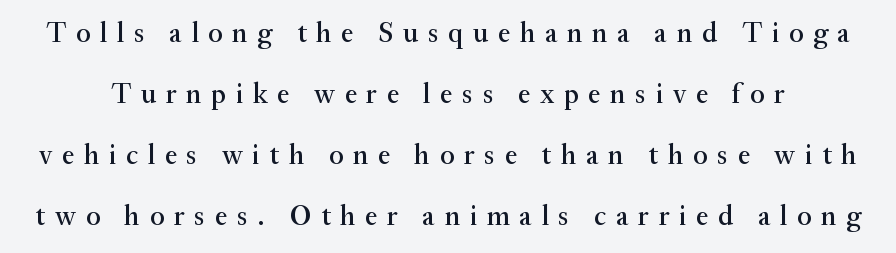
The image shows 28 px serif type, upright; set loose line spacing (2.18x), unusually wide letter spacing (+0.34 em), not underlined; medium stroke contrast and a small x-height.
